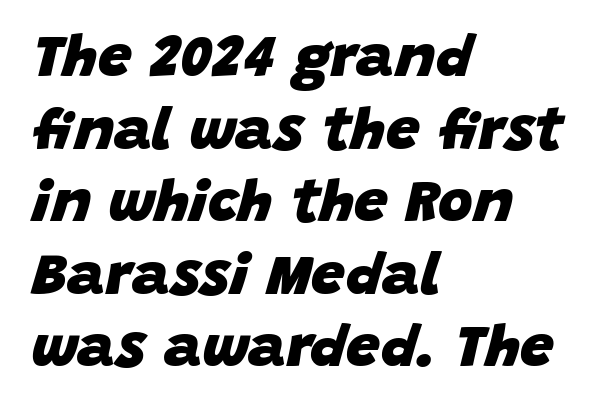
The face used here has the dense, thick strokes of a bold. Words appear dense and cohesive because spacing is normal. This sample has the flowing, uneven cadence of proportional lettering. Layout note: lines flush left.
